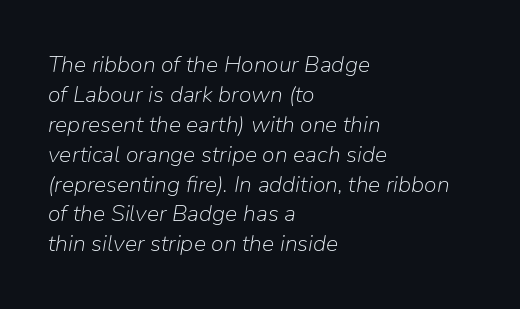
The image shows 23 px text type, italic (leaning right); set left-aligned, normal line spacing (1.3x), normal letter spacing, not underlined.
